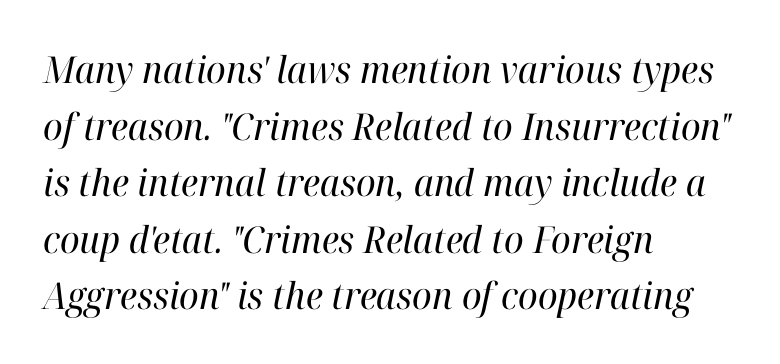
The image shows 37 px regular-weight serif type, italic (leaning right); set left-aligned, normal line spacing (1.53x), normal letter spacing, not underlined; high stroke contrast and a medium x-height.
